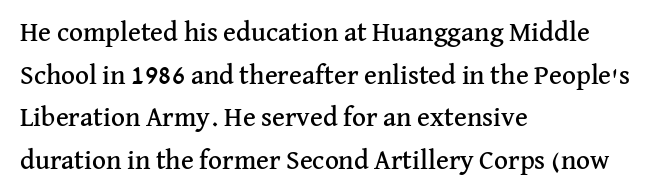
{"italic": "no", "underline": "no", "align": "left", "line_spacing": "normal", "line_spacing_ratio": 1.58, "letter_spacing": "normal", "letter_spacing_em": 0.0, "glyph_px": 27}
